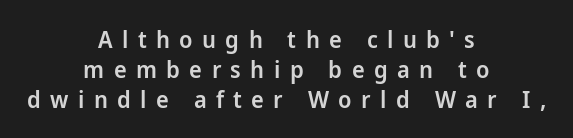
Decoration check: the copy has no underline. This rendering widens character spacing well past its baseline value. Where is the straight margin? There isn't one; the lines are centered. Moderately thickened strokes mark this as semibold type.
